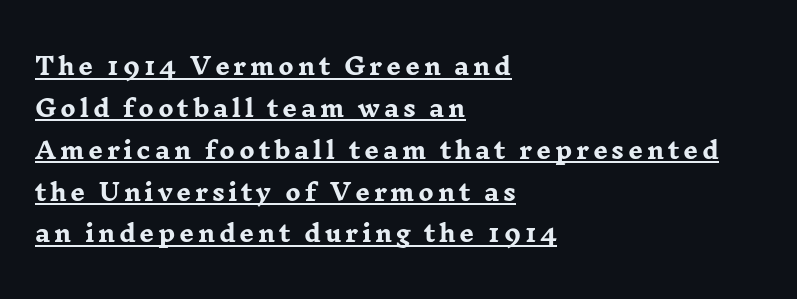
Heavy, bold letterforms. A typographer would call this underscored text. The letters stand upright; this is a roman face. Every row of glyphs begins at an identical x-position on the left.
